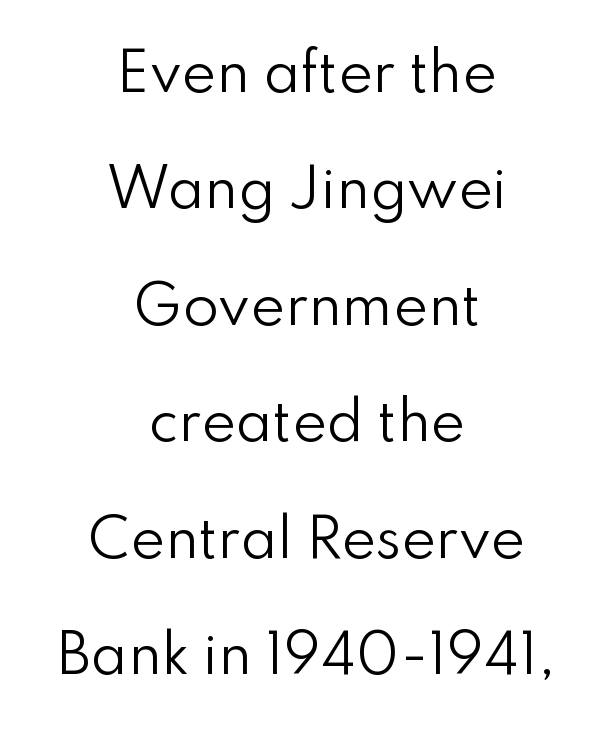
The image shows 52 px regular-weight sans-serif type, upright; set centered, loose line spacing (2.24x), normal letter spacing, not underlined; low stroke contrast and a small x-height.
